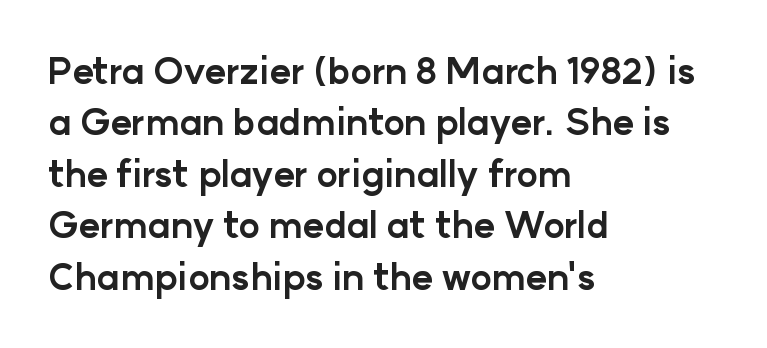
The image shows 36 px bold sans-serif type, upright; set left-aligned, normal line spacing (1.43x), normal letter spacing, not underlined; low stroke contrast and a medium x-height.
